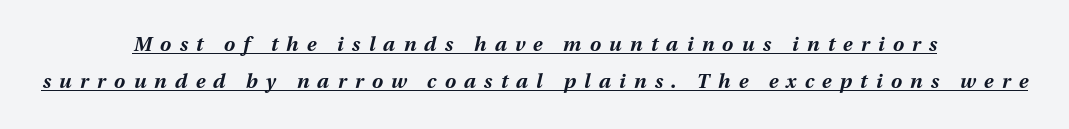
{"italic": "yes", "lean": "right", "slant_degrees": 13, "bold": "yes", "underline": "yes", "align": "center", "line_spacing_ratio": 1.84, "letter_spacing": "wide", "letter_spacing_em": 0.41, "glyph_px": 20}
